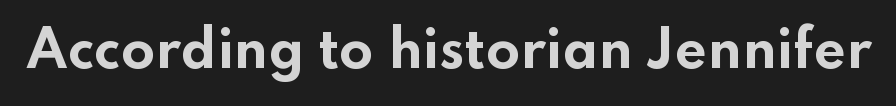
Q: Is the text bold? A: Yes.
Q: Is the text italic (slanted)? A: No, it is upright.
Q: Is the typeface a serif or a sans-serif typeface? A: Sans-serif.
Q: Is the text underlined? A: No.
Q: Is the spacing between letters normal or unusually wide? A: Normal.
Q: Width (condensed, normal, or wide)? A: Wide.
Q: Stroke contrast? A: Low.
Q: x-height? A: Small.
Q: Monospaced? A: No.
